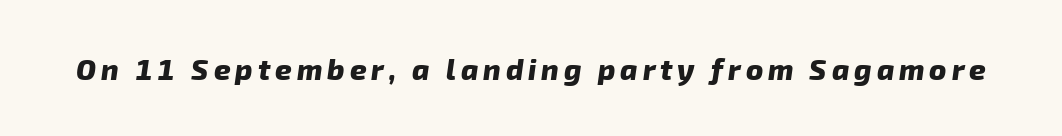
The image shows 29 px heavy sans-serif type; set not underlined; low stroke contrast and a medium x-height.
